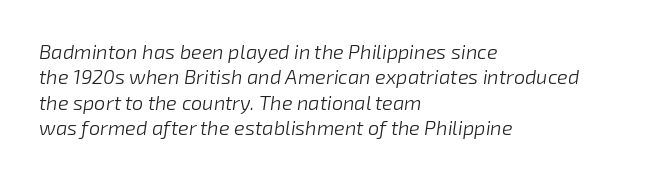
The image shows 20 px text type, italic (leaning right); set left-aligned, normal line spacing (1.27x), normal letter spacing, not underlined.
